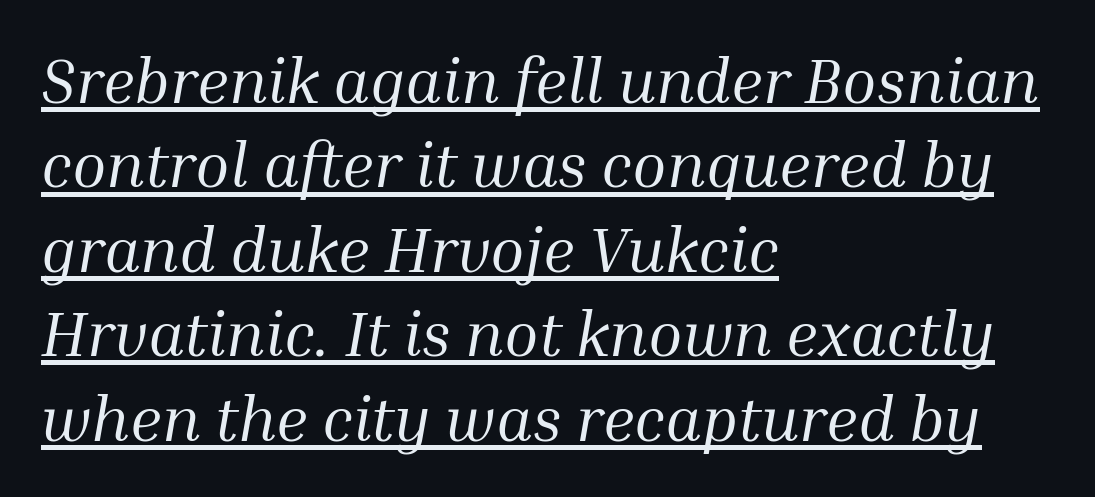
Q: Is the text bold? A: No.
Q: Is the text italic (slanted)? A: Yes, it leans right by about 10 degrees.
Q: Is the typeface a serif or a sans-serif typeface? A: Serif.
Q: Is the text underlined? A: Yes.
Q: How is the paragraph aligned? A: Left-aligned.
Q: Is the spacing between letters normal or unusually wide? A: Normal.
Q: Is the spacing between lines tight, normal or loose? A: Normal.
Q: Width (condensed, normal, or wide)? A: Normal.
Q: Stroke contrast? A: Medium.
Q: x-height? A: Medium.
Q: Monospaced? A: No.
